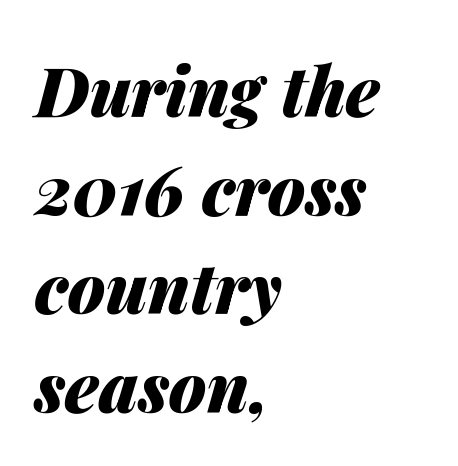
Does the lettering tilt? It does — this is italic. Words float on clear page, feet unadorned. Does the copy run flush right? No — it runs flush left. Characters follow at the spacing the type designer built in.
